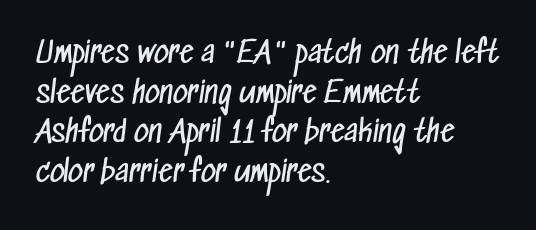
The image shows 29 px regular-weight, condensed sans-serif type; set left-aligned, normal line spacing (1.37x), normal letter spacing, not underlined; low stroke contrast and a medium x-height.
